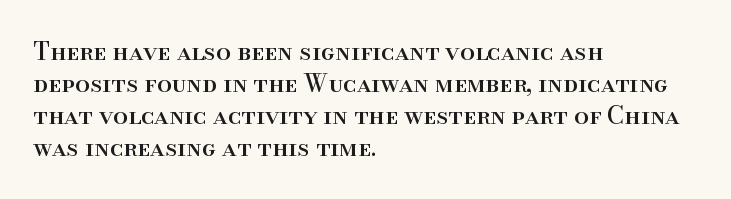
No italicization has been applied; the sample stays upright. The vertical gap from one line to the next is medium. Standard letterfit; no display-style spreading of the glyphs. The passage is arranged the way most books set body copy — flush left. Rule under the text: the space is simply empty.
